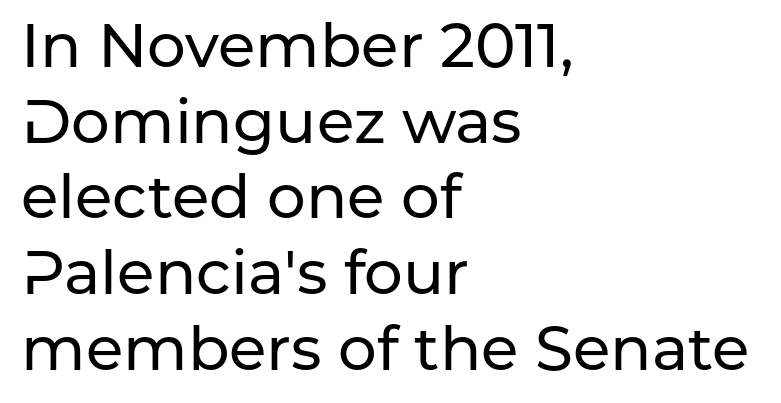
{"serif": "no", "italic": "no", "width": "normal", "stroke_contrast": "low", "x_height": "medium", "monospaced": "no", "underline": "no", "align": "left", "line_spacing_ratio": 1.24, "letter_spacing": "normal", "letter_spacing_em": 0.0, "glyph_px": 61}
